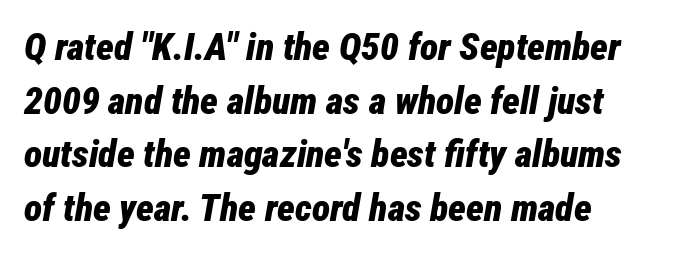
The image shows 38 px bold, condensed type, italic (leaning right); set normal line spacing (1.41x), normal letter spacing, not underlined; low stroke contrast and a medium x-height.
